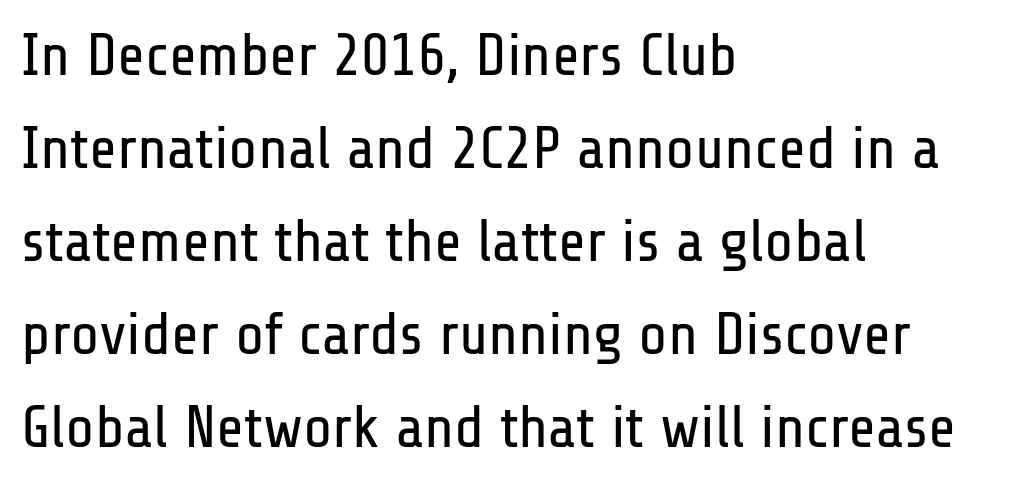
{"serif": "no", "italic": "no", "bold": "no", "weight": "regular", "width": "condensed", "stroke_contrast": "low", "x_height": "medium", "monospaced": "no", "underline": "no", "align": "left", "line_spacing": "normal", "line_spacing_ratio": 1.55, "letter_spacing": "normal", "letter_spacing_em": 0.0, "glyph_px": 60}
